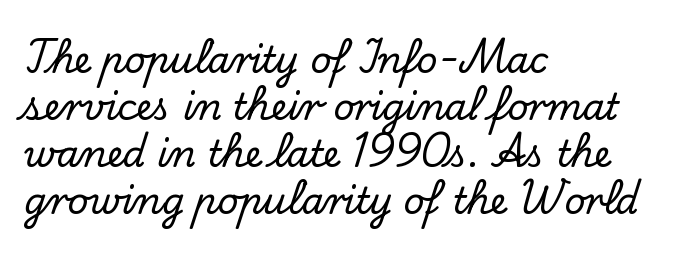
{"serif": "yes", "width": "normal", "stroke_contrast": "low", "x_height": "small", "monospaced": "no", "underline": "no", "align": "left", "line_spacing": "normal", "line_spacing_ratio": 1.31, "letter_spacing": "normal", "letter_spacing_em": 0.0, "glyph_px": 36}
